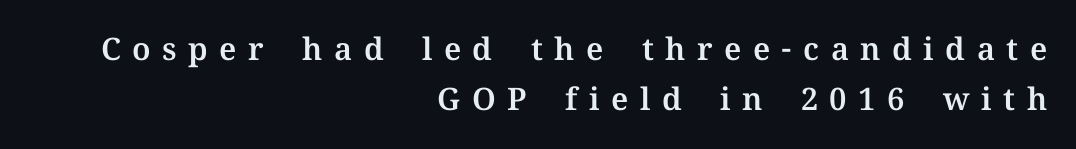
Horizontal bands of white between lines are of average thickness. Descenders are the only things crossing below the line. Note the varied advance widths — an 'i' is clearly narrower than an 'm'. Every row of glyphs terminates at an identical x-position on the right. The text was rendered using a seriffed face with decorative stroke endings. Upright lettering throughout.
